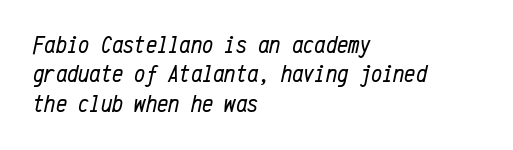
{"italic": "yes", "lean": "right", "slant_degrees": 12, "bold": "no", "underline": "no", "align": "left", "line_spacing_ratio": 1.18, "letter_spacing": "normal", "letter_spacing_em": 0.0, "glyph_px": 25}
